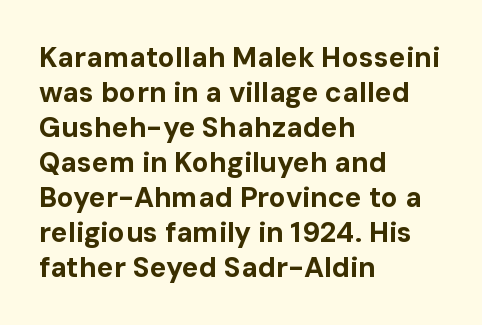
{"serif": "no", "italic": "no", "bold": "yes", "weight": "bold", "width": "normal", "stroke_contrast": "low", "x_height": "medium", "monospaced": "no", "underline": "no", "align": "left", "line_spacing": "normal", "line_spacing_ratio": 1.25, "letter_spacing": "normal", "letter_spacing_em": 0.0, "glyph_px": 28}
